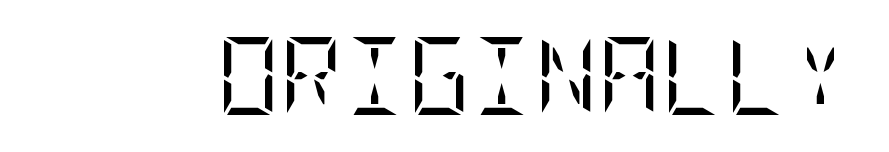
Posture: upright roman. Vertical stems look standard width or narrower in stroke. The glyphs in this specimen are seriffed. Plain, unruled lines of type.
